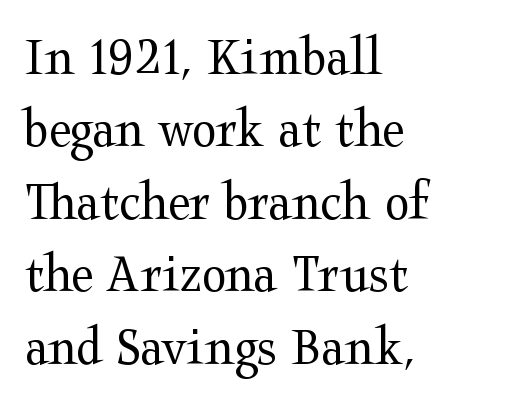
{"serif": "yes", "italic": "no", "bold": "no", "weight": "regular", "width": "wide", "stroke_contrast": "medium", "x_height": "medium", "monospaced": "no", "underline": "no", "align": "left", "line_spacing": "normal", "line_spacing_ratio": 1.27, "letter_spacing": "normal", "letter_spacing_em": 0.0, "glyph_px": 57}
